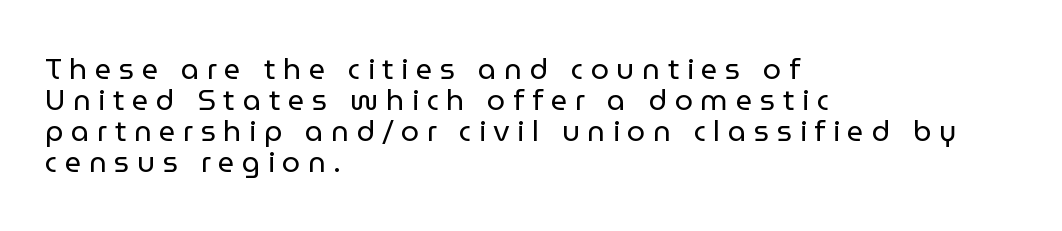
{"serif": "no", "italic": "no", "bold": "no", "weight": "regular", "width": "normal", "stroke_contrast": "low", "x_height": "medium", "monospaced": "no", "underline": "no", "align": "left", "line_spacing": "tight", "line_spacing_ratio": 1.07, "letter_spacing": "wide", "letter_spacing_em": 0.26, "glyph_px": 29}
